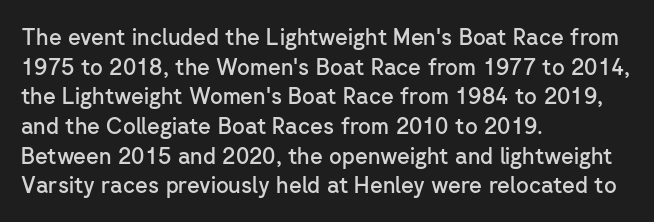
Q: Is the text bold? A: Semi-bold.
Q: Is the text italic (slanted)? A: No, it is upright.
Q: Is the text underlined? A: No.
Q: How is the paragraph aligned? A: Left-aligned.
Q: Is the spacing between letters normal or unusually wide? A: Normal.
Q: Is the spacing between lines tight, normal or loose? A: Normal.
